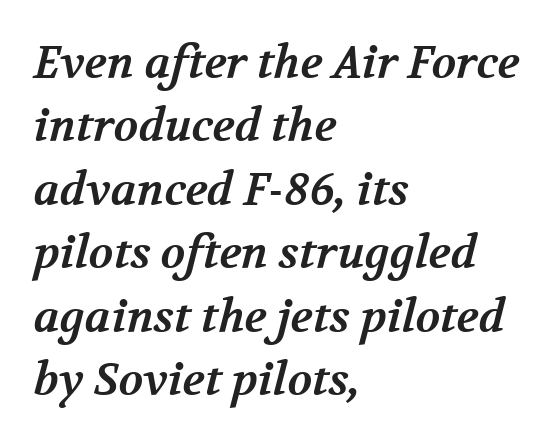
{"serif": "yes", "bold": "yes", "weight": "bold", "width": "normal", "stroke_contrast": "medium", "x_height": "medium", "monospaced": "no", "underline": "no", "align": "left", "line_spacing": "normal", "line_spacing_ratio": 1.41, "letter_spacing": "normal", "letter_spacing_em": 0.0, "glyph_px": 45}
